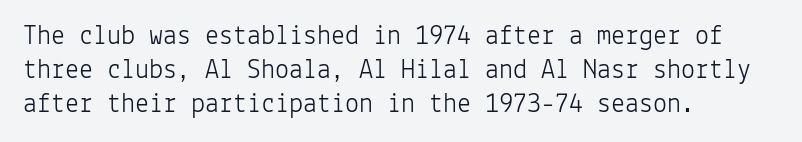
Q: Is the text bold? A: No.
Q: Is the text italic (slanted)? A: No, it is upright.
Q: Is the typeface a serif or a sans-serif typeface? A: Sans-serif.
Q: Is the text underlined? A: No.
Q: How is the paragraph aligned? A: Left-aligned.
Q: Is the spacing between letters normal or unusually wide? A: Normal.
Q: Width (condensed, normal, or wide)? A: Normal.
Q: Stroke contrast? A: Low.
Q: x-height? A: Medium.
Q: Monospaced? A: Yes.
